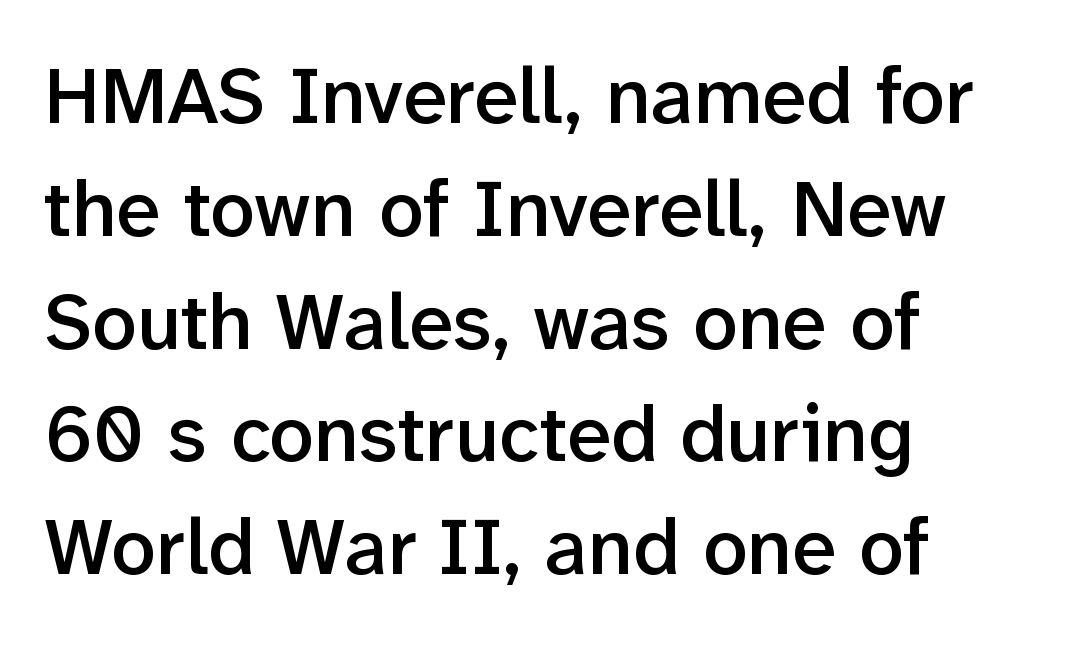
{"serif": "no", "italic": "no", "bold": "semi", "weight": "semibold", "width": "normal", "stroke_contrast": "low", "x_height": "medium", "monospaced": "no", "underline": "no", "align": "left", "line_spacing": "normal", "line_spacing_ratio": 1.41, "letter_spacing": "normal", "letter_spacing_em": 0.0, "glyph_px": 80}
